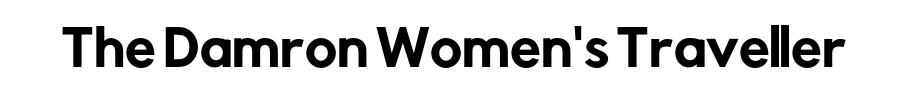
Glyph-to-glyph distance matches everyday printed text. A sans-serif font was chosen for this passage. Unmarked baselines from the first word to the last. The typography opts for an upright posture over an oblique one.
